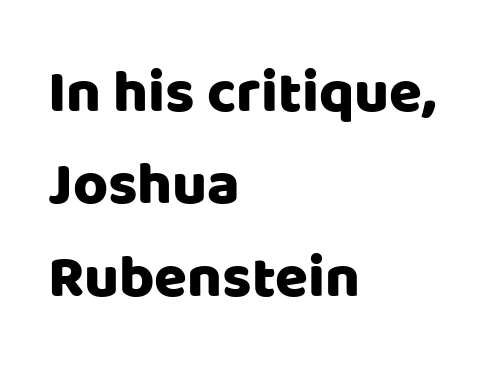
{"serif": "no", "italic": "no", "width": "normal", "stroke_contrast": "low", "x_height": "large", "monospaced": "no", "underline": "no", "align": "left", "line_spacing": "normal", "line_spacing_ratio": 1.54, "letter_spacing": "normal", "letter_spacing_em": 0.0, "glyph_px": 60}
